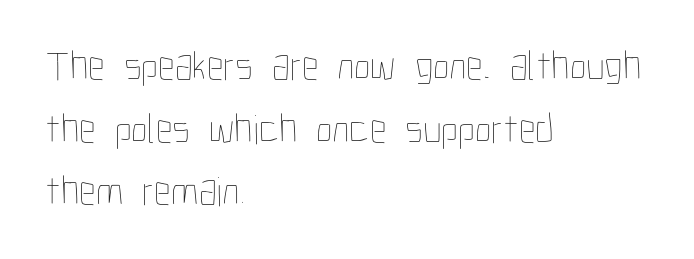
{"italic": "no", "bold": "no", "weight": "thin", "width": "condensed", "stroke_contrast": "low", "x_height": "medium", "monospaced": "no", "underline": "no", "align": "left", "line_spacing": "normal", "line_spacing_ratio": 1.49, "letter_spacing": "normal", "letter_spacing_em": 0.0, "glyph_px": 42}
